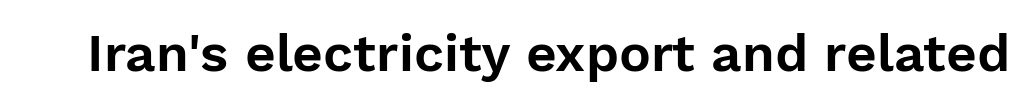
This is the regular roman posture of the typeface. The area under the type is left untouched. The passage shown has conventional tracking throughout. The text was rendered using a sans face with plain stroke endings. Spacing verdict: proportional, widths tailored to each character.
